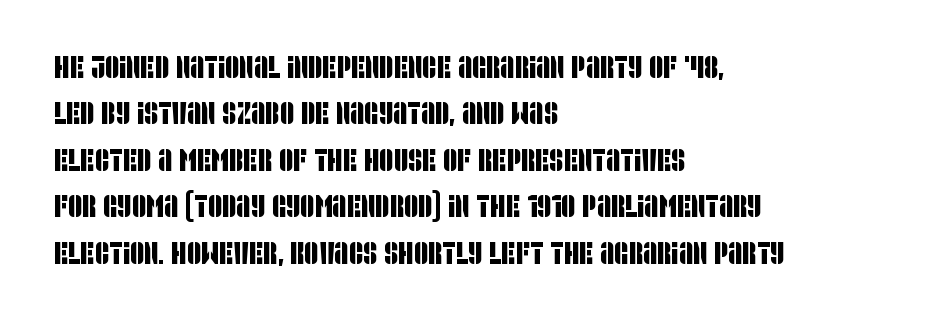
{"serif": "no", "width": "condensed", "stroke_contrast": "low", "x_height": "large", "monospaced": "no", "underline": "no", "align": "left", "line_spacing": "normal", "line_spacing_ratio": 1.5, "letter_spacing": "normal", "letter_spacing_em": 0.0, "glyph_px": 31}
